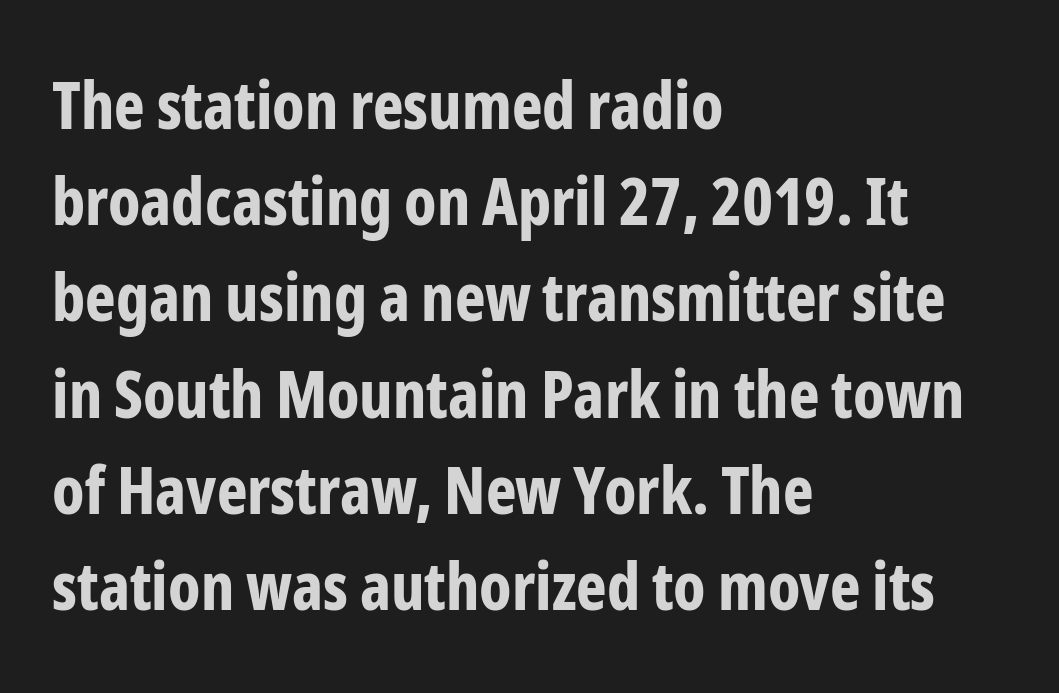
{"serif": "no", "italic": "no", "bold": "yes", "weight": "bold", "width": "condensed", "stroke_contrast": "low", "x_height": "medium", "monospaced": "no", "underline": "no", "align": "left", "line_spacing": "normal", "line_spacing_ratio": 1.48, "letter_spacing": "normal", "letter_spacing_em": 0.0, "glyph_px": 65}
